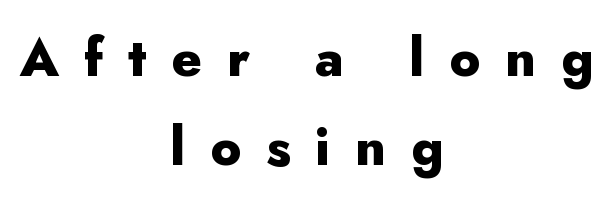
Q: Is the text bold? A: Yes.
Q: Is the text italic (slanted)? A: No, it is upright.
Q: Is the typeface a serif or a sans-serif typeface? A: Sans-serif.
Q: Is the text underlined? A: No.
Q: How is the paragraph aligned? A: Centered.
Q: Is the spacing between letters normal or unusually wide? A: Unusually wide.
Q: Width (condensed, normal, or wide)? A: Normal.
Q: Stroke contrast? A: Low.
Q: x-height? A: Small.
Q: Monospaced? A: No.
